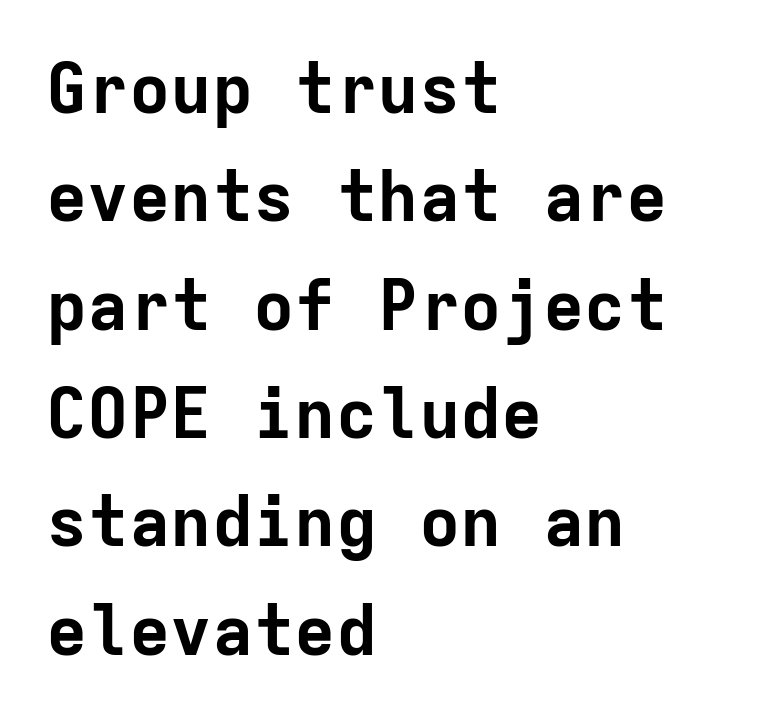
The rag falls on the right side of this text block. The lines sit at an ordinary, default distance from one another. Is this a fixed-width face? Yes — each glyph sits in an identical cell. Chunky letters — that's bold for sure. Underline: absent. The axis of the letterforms is exactly vertical.
